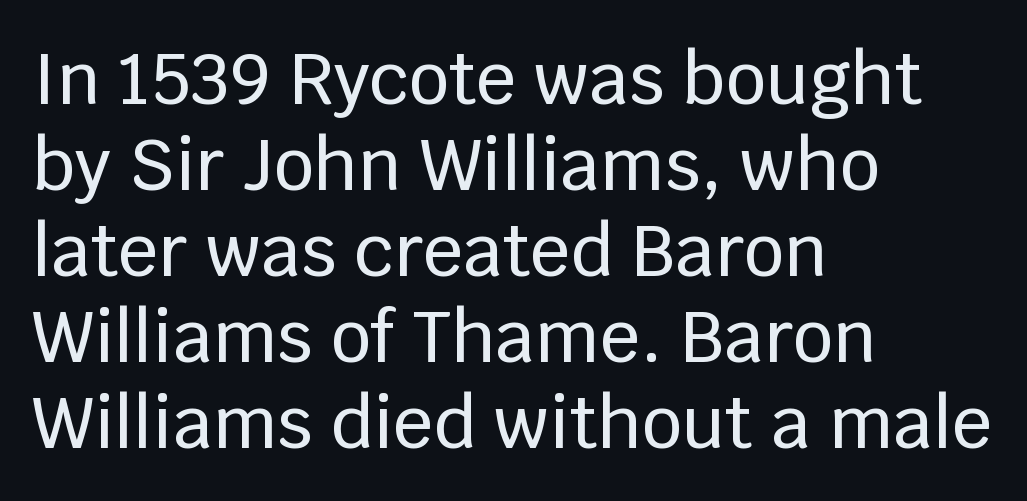
{"serif": "no", "italic": "no", "width": "normal", "stroke_contrast": "low", "x_height": "large", "monospaced": "no", "underline": "no", "align": "left", "line_spacing_ratio": 1.21, "letter_spacing": "normal", "letter_spacing_em": 0.0, "glyph_px": 71}
